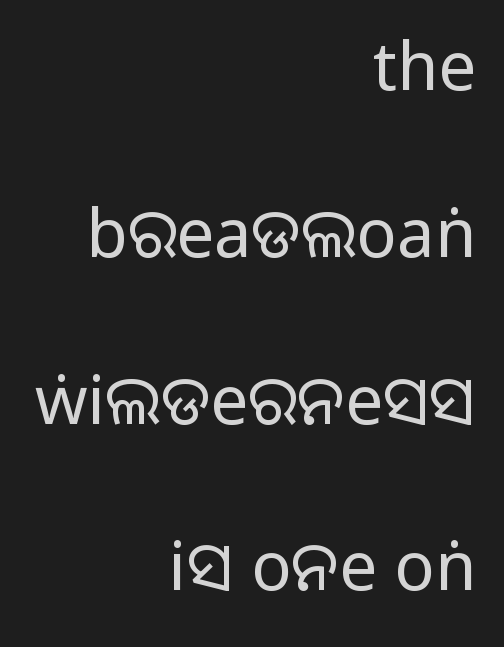
{"serif": "no", "italic": "no", "bold": "no", "weight": "regular", "width": "normal", "stroke_contrast": "low", "x_height": "large", "monospaced": "no", "underline": "no", "align": "right", "line_spacing": "loose", "line_spacing_ratio": 2.49, "letter_spacing": "normal", "letter_spacing_em": 0.0, "glyph_px": 67}
